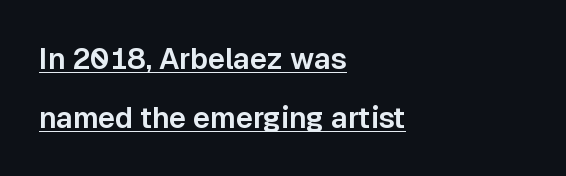
The image shows 29 px sans-serif type, upright; set left-aligned, loose line spacing (2.02x), normal letter spacing, underlined; low stroke contrast and a medium x-height.
